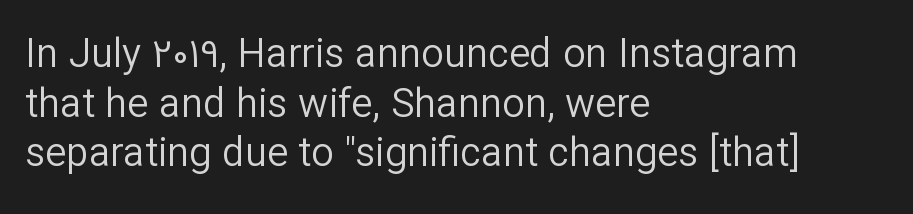
{"serif": "no", "italic": "no", "bold": "no", "weight": "regular", "width": "normal", "stroke_contrast": "low", "x_height": "medium", "monospaced": "no", "underline": "no", "align": "left", "line_spacing_ratio": 1.24, "letter_spacing": "normal", "letter_spacing_em": 0.0, "glyph_px": 40}
